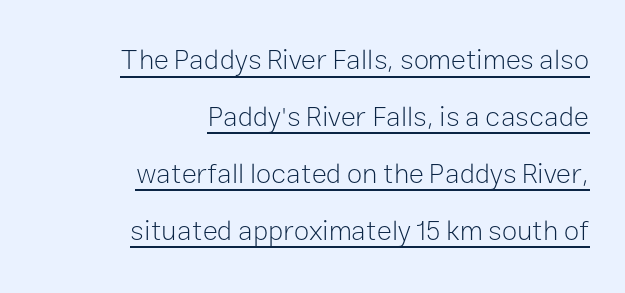
Q: Is the text bold? A: No.
Q: Is the text italic (slanted)? A: No, it is upright.
Q: Is the typeface a serif or a sans-serif typeface? A: Sans-serif.
Q: Is the text underlined? A: Yes.
Q: How is the paragraph aligned? A: Right-aligned.
Q: Is the spacing between letters normal or unusually wide? A: Normal.
Q: Is the spacing between lines tight, normal or loose? A: Loose.
Q: Width (condensed, normal, or wide)? A: Normal.
Q: Stroke contrast? A: Low.
Q: x-height? A: Medium.
Q: Monospaced? A: No.
